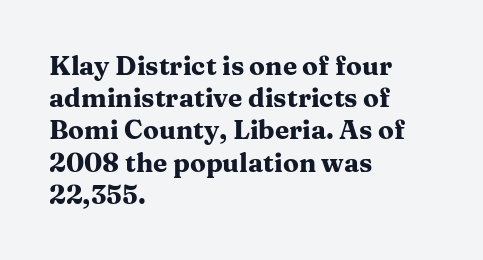
Q: Is the text bold? A: Yes.
Q: Is the text italic (slanted)? A: No, it is upright.
Q: Is the text underlined? A: No.
Q: How is the paragraph aligned? A: Left-aligned.
Q: Is the spacing between letters normal or unusually wide? A: Normal.
